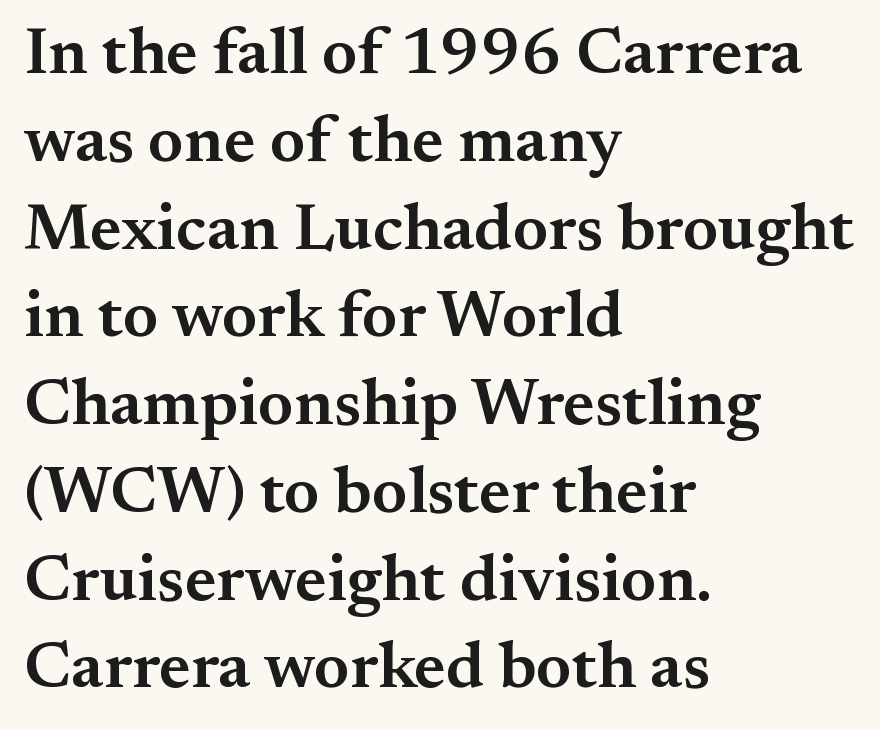
{"serif": "yes", "italic": "no", "bold": "semi", "weight": "semibold", "width": "normal", "stroke_contrast": "medium", "x_height": "small", "monospaced": "no", "underline": "no", "align": "left", "line_spacing": "normal", "line_spacing_ratio": 1.33, "letter_spacing": "normal", "letter_spacing_em": 0.0, "glyph_px": 66}
